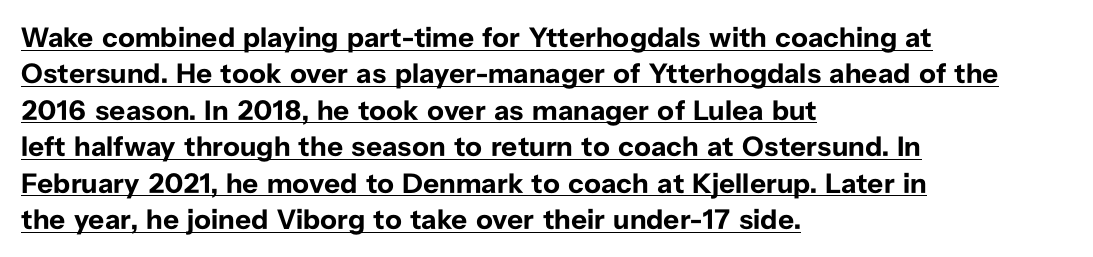
The image shows 28 px bold sans-serif type, upright; set left-aligned, normal line spacing (1.3x), normal letter spacing, underlined; low stroke contrast and a medium x-height.
